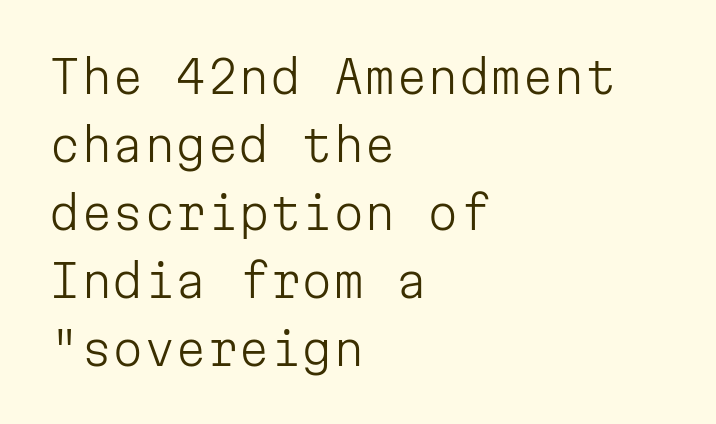
Is there much room between lines? A standard amount, neither cramped nor airy. The face used here is a sans, in the tradition of grotesques and geometrics. What stands out about the letter spacing? Nothing — it is the standard amount. Descenders hang freely into open space. No letter is thick-stroked: the sample isn't bold.
